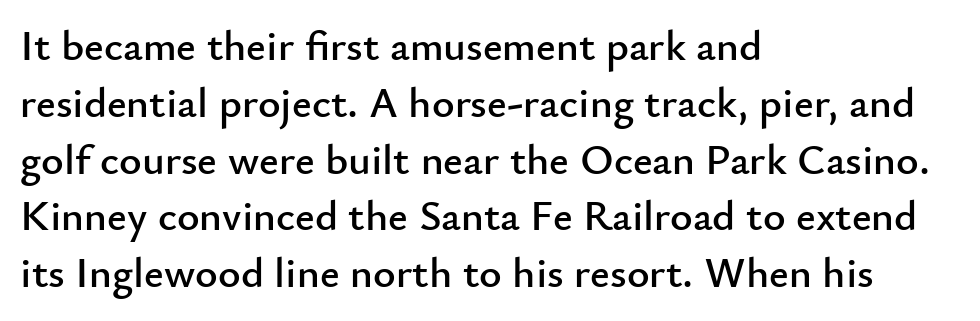
The image shows 43 px sans-serif type, upright; set left-aligned, normal line spacing (1.32x), normal letter spacing, not underlined; low stroke contrast and a small x-height.
